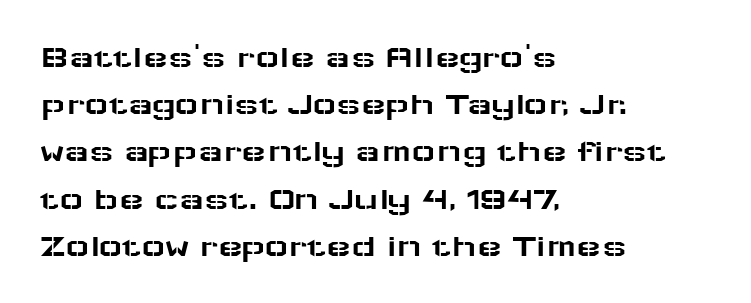
Underline: absent. When letters stand straight like this, we call the style roman or upright. These lines are set flush left with a ragged right edge. Note the varied advance widths — an 'i' is clearly narrower than an 'm'. Each word holds together tightly as a unit, with standard inter-letter gaps. To sum up the face: it is a sans, with no serifs.
